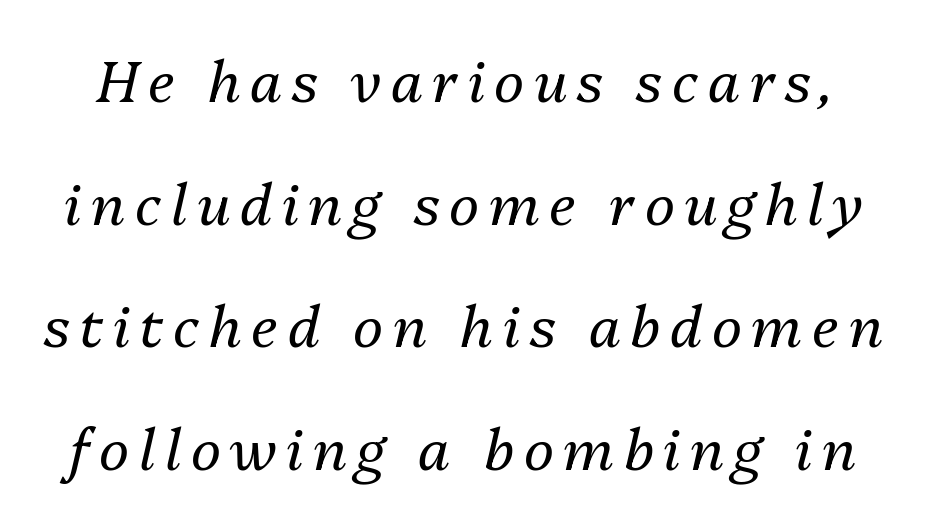
The image shows 57 px regular-weight type, italic (leaning right); set loose line spacing (2.15x), not underlined; medium stroke contrast and a medium x-height.
